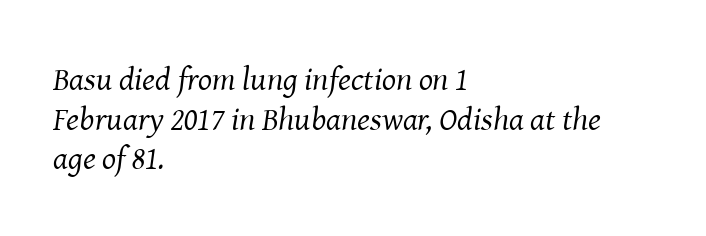
Q: Is the text bold? A: No.
Q: Is the text italic (slanted)? A: Yes, it leans right by about 8 degrees.
Q: Is the typeface a serif or a sans-serif typeface? A: Serif.
Q: Is the text underlined? A: No.
Q: How is the paragraph aligned? A: Left-aligned.
Q: Is the spacing between letters normal or unusually wide? A: Normal.
Q: Width (condensed, normal, or wide)? A: Normal.
Q: Stroke contrast? A: Medium.
Q: x-height? A: Medium.
Q: Monospaced? A: No.
